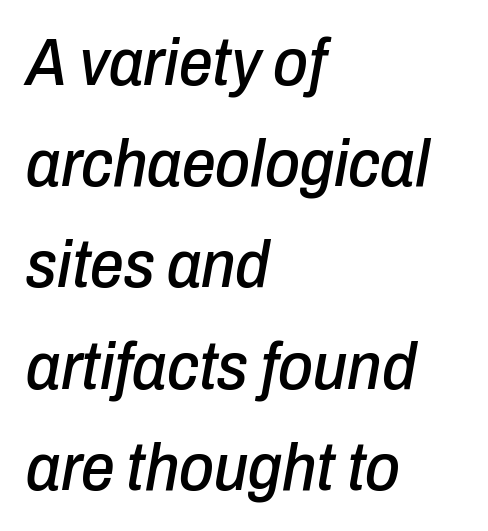
{"italic": "yes", "lean": "right", "slant_degrees": 10, "width": "condensed", "stroke_contrast": "low", "x_height": "medium", "monospaced": "no", "underline": "no", "align": "left", "line_spacing": "normal", "line_spacing_ratio": 1.51, "letter_spacing": "normal", "letter_spacing_em": 0.0, "glyph_px": 67}
